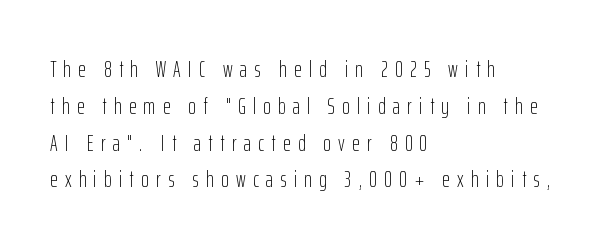
{"italic": "no", "bold": "no", "underline": "no", "align": "left", "line_spacing": "normal", "line_spacing_ratio": 1.6, "letter_spacing": "wide", "letter_spacing_em": 0.32, "glyph_px": 23}
